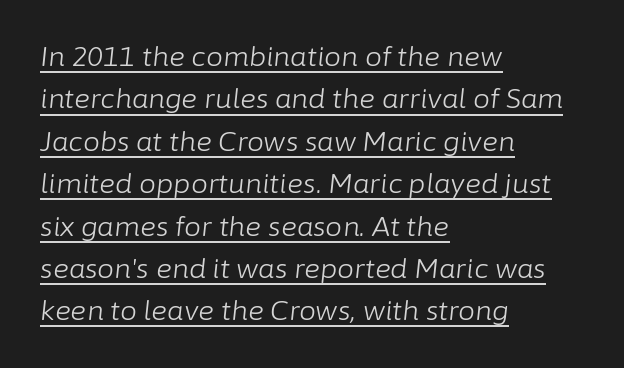
The face used here appears with an underline applied. The specimen reads as italic at a glance. What stands out about the letter spacing? Nothing — it is the standard amount. The font sits on the lighter half of the weight spectrum, regular included.
